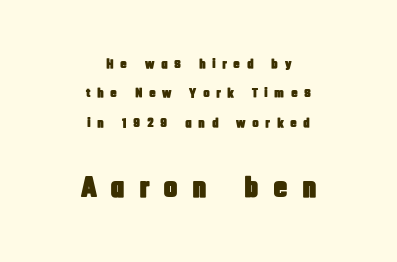
The image shows 30 px condensed sans-serif type, upright; set centered, loose line spacing (2.1x), unusually wide letter spacing (+0.46 em), not underlined; the second (bottom) block is 2.14x larger; low stroke contrast and a large x-height.
